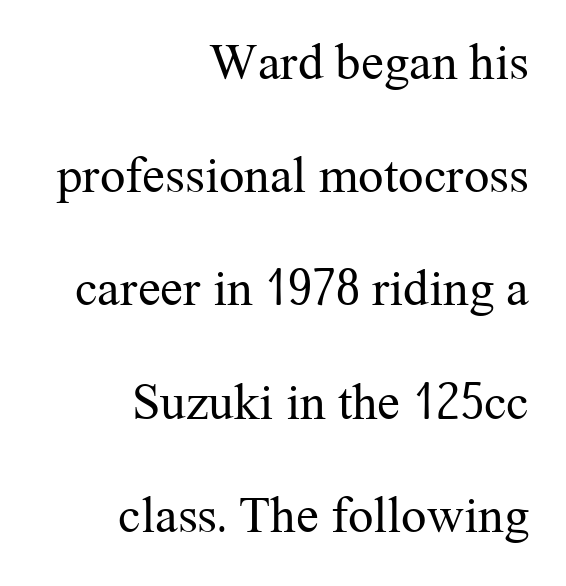
Q: Is the text bold? A: No.
Q: Is the text italic (slanted)? A: No, it is upright.
Q: Is the typeface a serif or a sans-serif typeface? A: Serif.
Q: Is the text underlined? A: No.
Q: How is the paragraph aligned? A: Right-aligned.
Q: Is the spacing between letters normal or unusually wide? A: Normal.
Q: Is the spacing between lines tight, normal or loose? A: Loose.
Q: Width (condensed, normal, or wide)? A: Normal.
Q: Stroke contrast? A: Medium.
Q: x-height? A: Medium.
Q: Monospaced? A: No.
